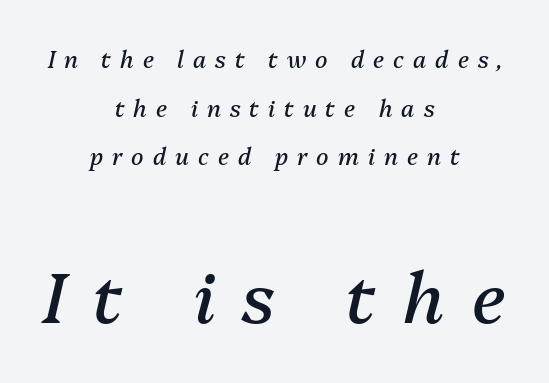
The image shows 70 px regular-weight type, italic (leaning right); set centered, loose line spacing (2.11x), unusually wide letter spacing (+0.39 em), not underlined; the second (bottom) block is 3.04x larger; medium stroke contrast and a medium x-height.
